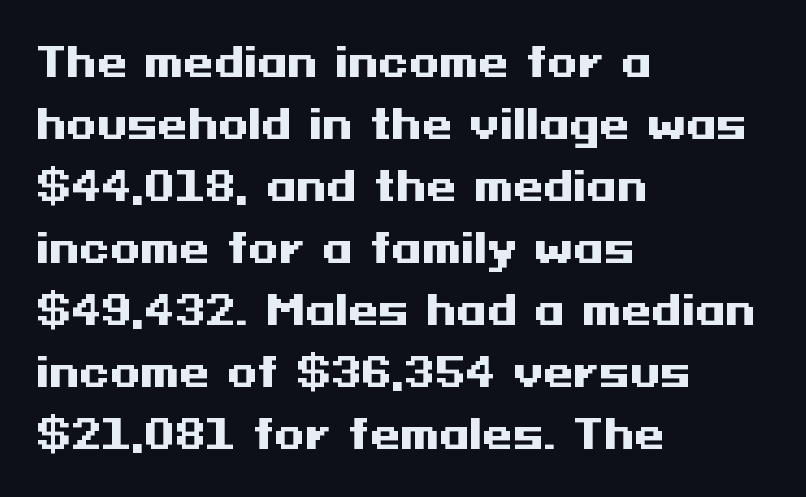
Nothing sits at the stroke ends, so this counts as sans-serif. The horizontal fit of the characters is conventional and even. The axis of the letterforms is exactly vertical. This rendering uses left alignment, leaving the right contour irregular. Rule under the text: the space is simply empty. The lines sit at an ordinary, default distance from one another.
